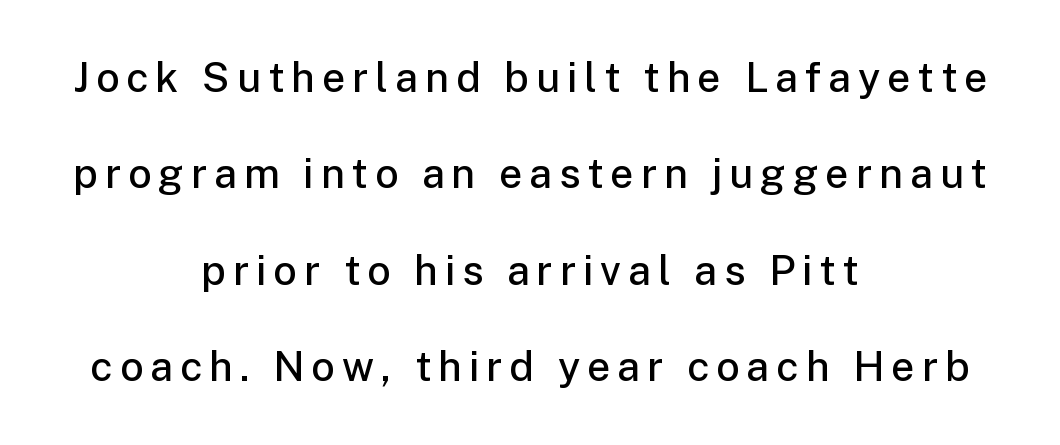
{"serif": "no", "italic": "no", "bold": "semi", "weight": "semibold", "width": "normal", "stroke_contrast": "low", "x_height": "medium", "monospaced": "no", "underline": "no", "align": "center", "line_spacing": "loose", "line_spacing_ratio": 2.35, "glyph_px": 41}
